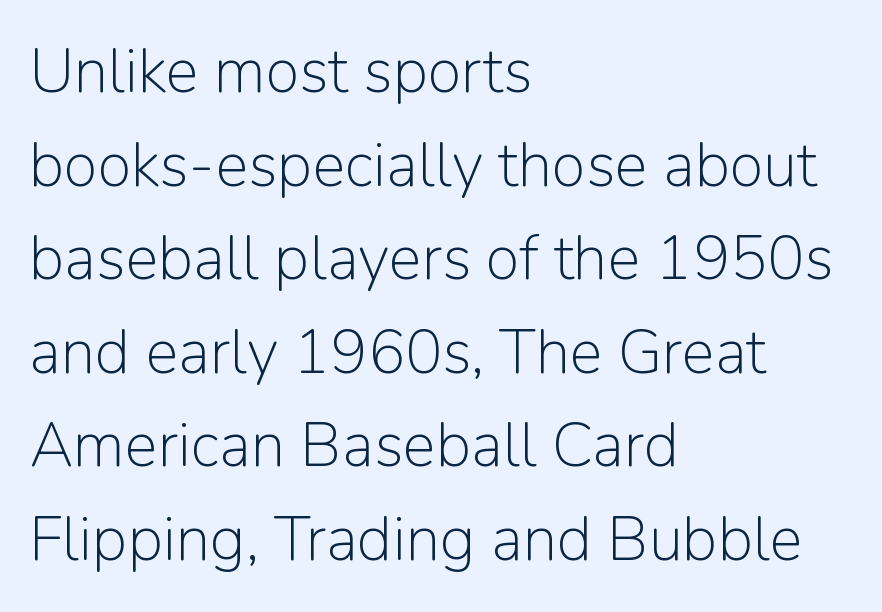
The image shows 62 px light sans-serif type, upright; set left-aligned, normal line spacing (1.51x), normal letter spacing, not underlined; low stroke contrast and a medium x-height.
